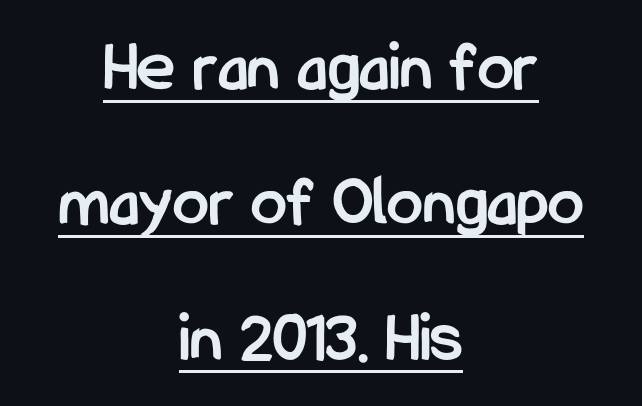
Q: Is the text bold? A: Yes.
Q: Is the text italic (slanted)? A: No, it is upright.
Q: Is the typeface a serif or a sans-serif typeface? A: Sans-serif.
Q: Is the text underlined? A: Yes.
Q: How is the paragraph aligned? A: Centered.
Q: Is the spacing between letters normal or unusually wide? A: Normal.
Q: Width (condensed, normal, or wide)? A: Condensed.
Q: Stroke contrast? A: Low.
Q: x-height? A: Medium.
Q: Monospaced? A: No.
